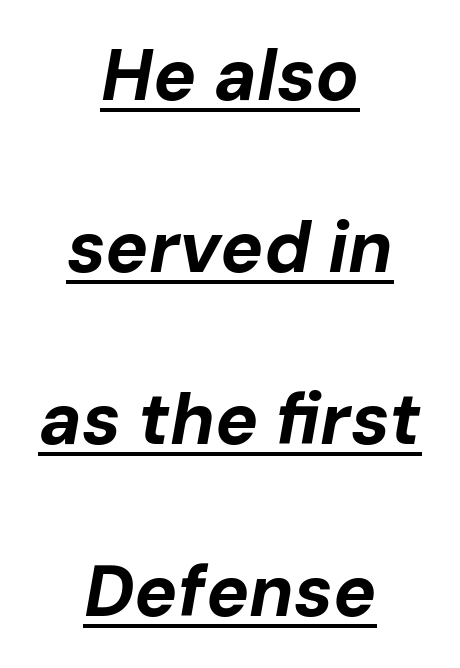
The face used here has a pronounced slope to its letters. Does the weight exceed regular? Yes, all the way to bold. Somebody hit Ctrl+U on this one — the words are underlined. Interline gaps are noticeably wide in this sample.
